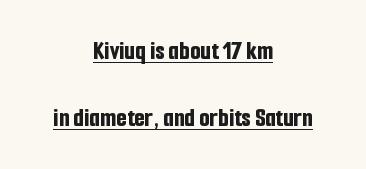
{"italic": "no", "bold": "yes", "underline": "yes", "align": "center", "line_spacing": "loose", "line_spacing_ratio": 2.47, "letter_spacing": "normal", "letter_spacing_em": 0.0, "glyph_px": 27}
